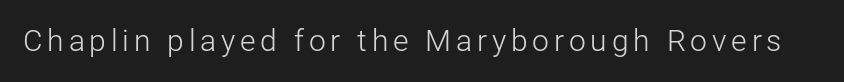
Q: Is the text bold? A: No.
Q: Is the text italic (slanted)? A: No, it is upright.
Q: Is the typeface a serif or a sans-serif typeface? A: Sans-serif.
Q: Is the text underlined? A: No.
Q: Width (condensed, normal, or wide)? A: Normal.
Q: Stroke contrast? A: Low.
Q: x-height? A: Medium.
Q: Monospaced? A: No.
